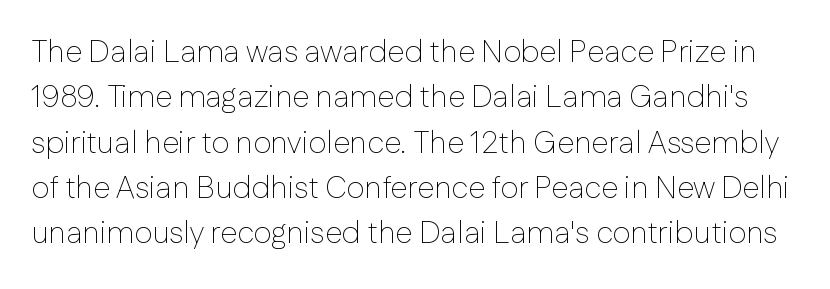
Q: Is the text bold? A: No.
Q: Is the text italic (slanted)? A: No, it is upright.
Q: Is the typeface a serif or a sans-serif typeface? A: Sans-serif.
Q: Is the text underlined? A: No.
Q: Is the spacing between letters normal or unusually wide? A: Normal.
Q: Is the spacing between lines tight, normal or loose? A: Normal.
Q: Width (condensed, normal, or wide)? A: Normal.
Q: Stroke contrast? A: Low.
Q: x-height? A: Medium.
Q: Monospaced? A: No.
